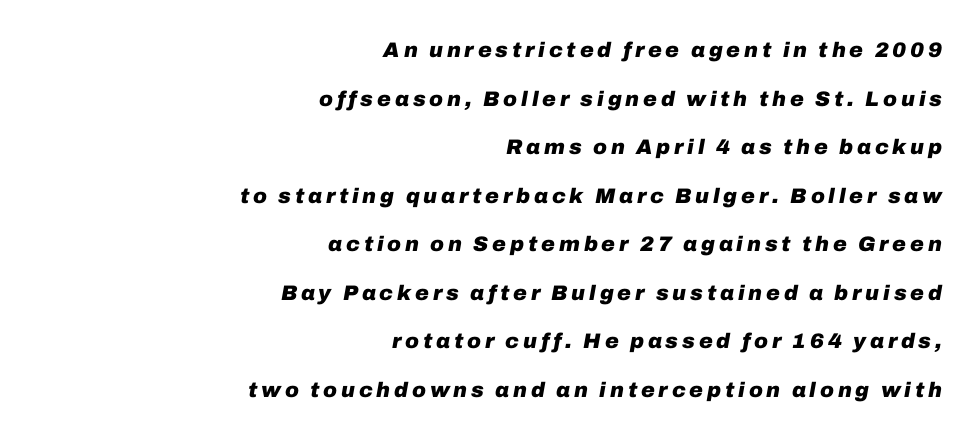
Q: Is the text bold? A: Yes.
Q: Is the text italic (slanted)? A: Yes, it leans right by about 10 degrees.
Q: Is the text underlined? A: No.
Q: How is the paragraph aligned? A: Right-aligned.
Q: Is the spacing between lines tight, normal or loose? A: Loose.
